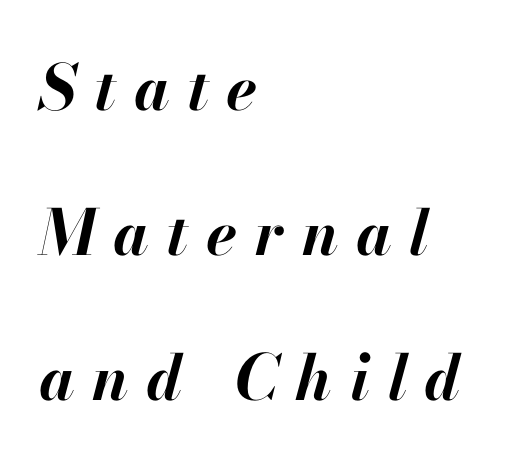
{"italic": "yes", "lean": "right", "slant_degrees": 13, "bold": "yes", "weight": "bold", "width": "normal", "stroke_contrast": "high", "x_height": "small", "monospaced": "no", "underline": "no", "align": "left", "line_spacing": "loose", "line_spacing_ratio": 2.3, "letter_spacing": "wide", "letter_spacing_em": 0.28, "glyph_px": 63}
